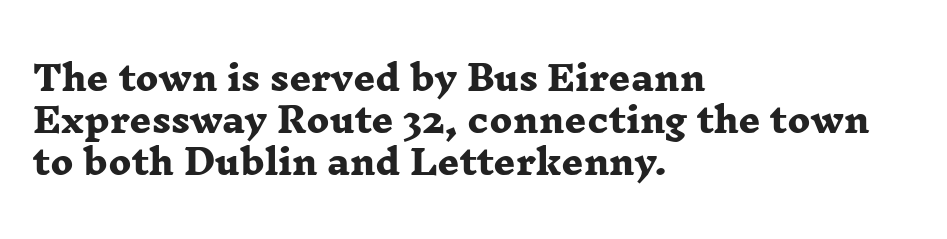
The rendering uses a bold face; every stroke is thick and dark. Underlining? Definitely not there. Looks like regular typesetting: each glyph gets only the width it needs. The font family rendered here belongs to the serif group. Caption: standard tracking, unaltered. Typeset ragged right — the left edge is the straight one.
